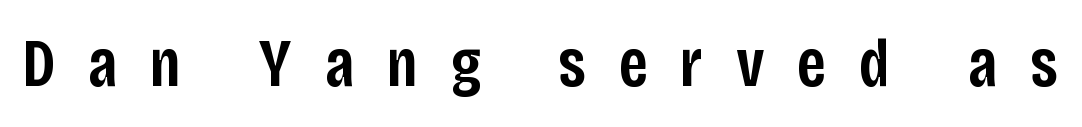
The image shows 68 px semibold, condensed sans-serif type, upright; set unusually wide letter spacing (+0.48 em), not underlined; low stroke contrast and a large x-height.
